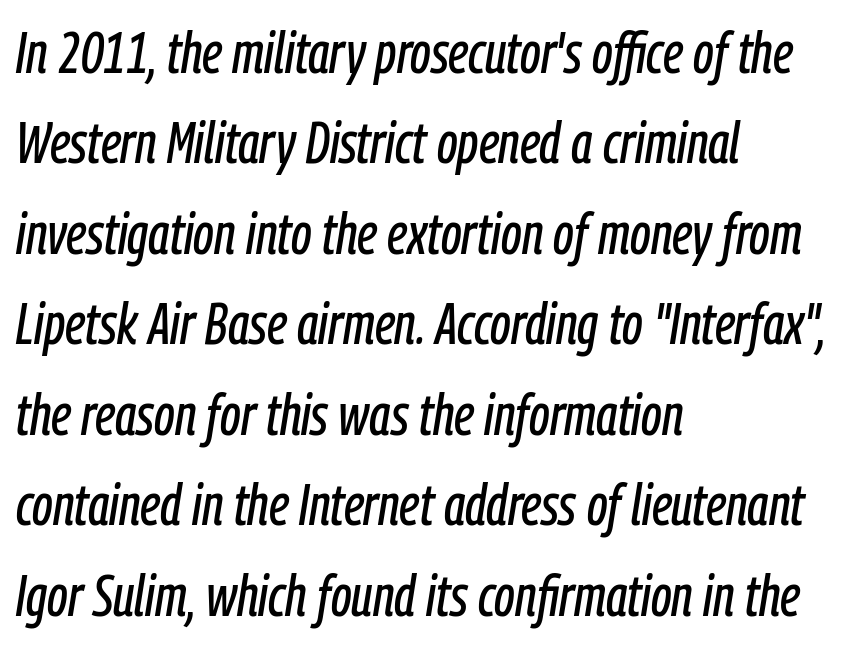
Q: Is the text italic (slanted)? A: Yes, it leans right by about 9 degrees.
Q: Is the text underlined? A: No.
Q: How is the paragraph aligned? A: Left-aligned.
Q: Is the spacing between letters normal or unusually wide? A: Normal.
Q: Is the spacing between lines tight, normal or loose? A: Normal.
Q: Width (condensed, normal, or wide)? A: Condensed.
Q: Stroke contrast? A: Low.
Q: x-height? A: Medium.
Q: Monospaced? A: No.
